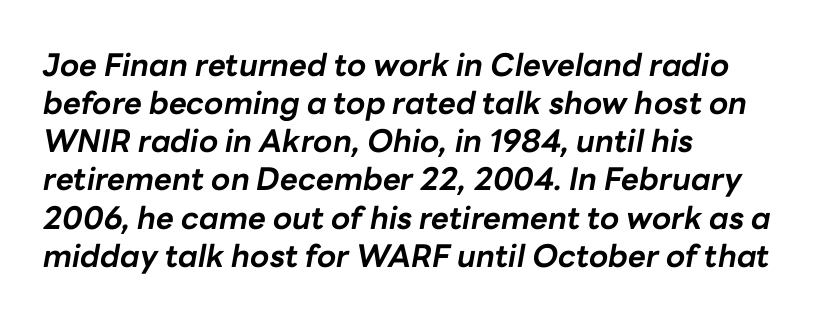
{"italic": "yes", "lean": "right", "slant_degrees": 10, "bold": "yes", "weight": "bold", "width": "normal", "stroke_contrast": "low", "x_height": "medium", "monospaced": "no", "underline": "no", "align": "left", "line_spacing_ratio": 1.23, "letter_spacing": "normal", "letter_spacing_em": 0.0, "glyph_px": 31}
